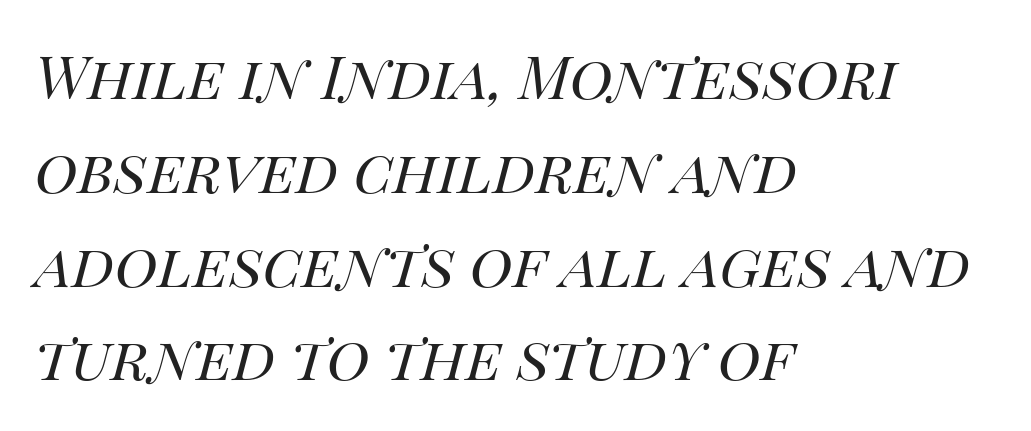
Each letter keeps its own natural width here, so spacing adapts to shape. Short note: letters normally spaced. Notice how descenders clear the ascenders below comfortably — that's standard leading. Weight: in the light-to-regular range. Characters are canted at an angle relative to the baseline's perpendicular. Check under the words: just untouched page.
